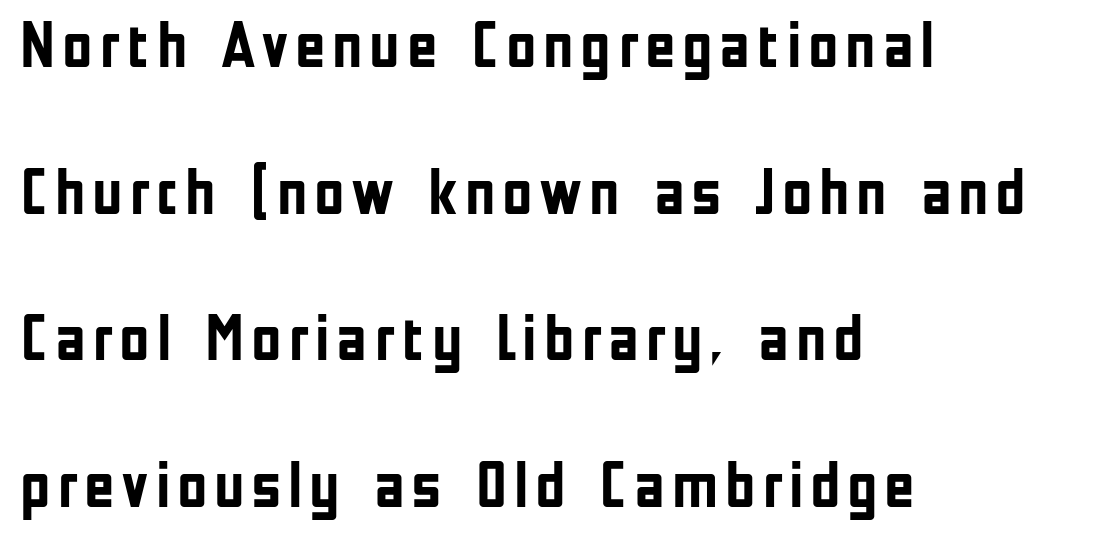
These words are printed bold, with thick strokes throughout. Has an underline been added? It has not. A student would call this left alignment; a typographer would say flush left, rag right. Serifs: no, the terminals of the letterforms are clean. Notice the wide empty band between every row — that's loose leading.
